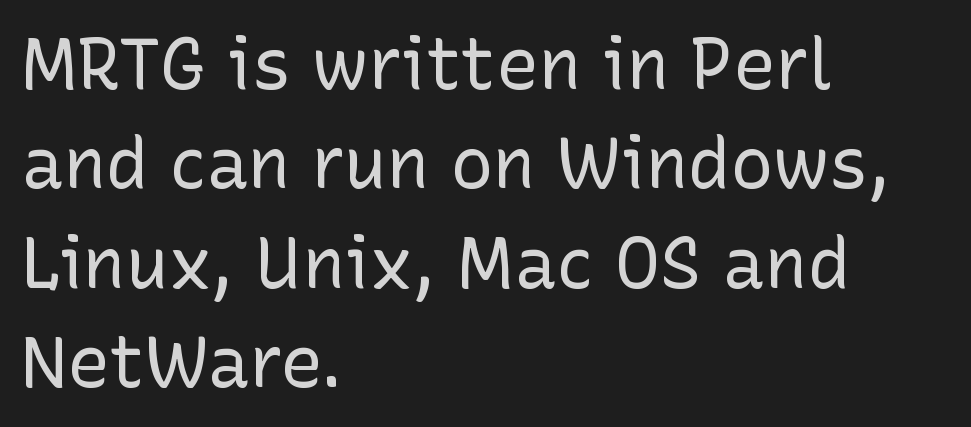
Q: Is the text bold? A: No.
Q: Is the text italic (slanted)? A: No, it is upright.
Q: Is the typeface a serif or a sans-serif typeface? A: Sans-serif.
Q: Is the text underlined? A: No.
Q: How is the paragraph aligned? A: Left-aligned.
Q: Is the spacing between letters normal or unusually wide? A: Normal.
Q: Is the spacing between lines tight, normal or loose? A: Normal.
Q: Width (condensed, normal, or wide)? A: Normal.
Q: Stroke contrast? A: Low.
Q: x-height? A: Medium.
Q: Monospaced? A: No.
